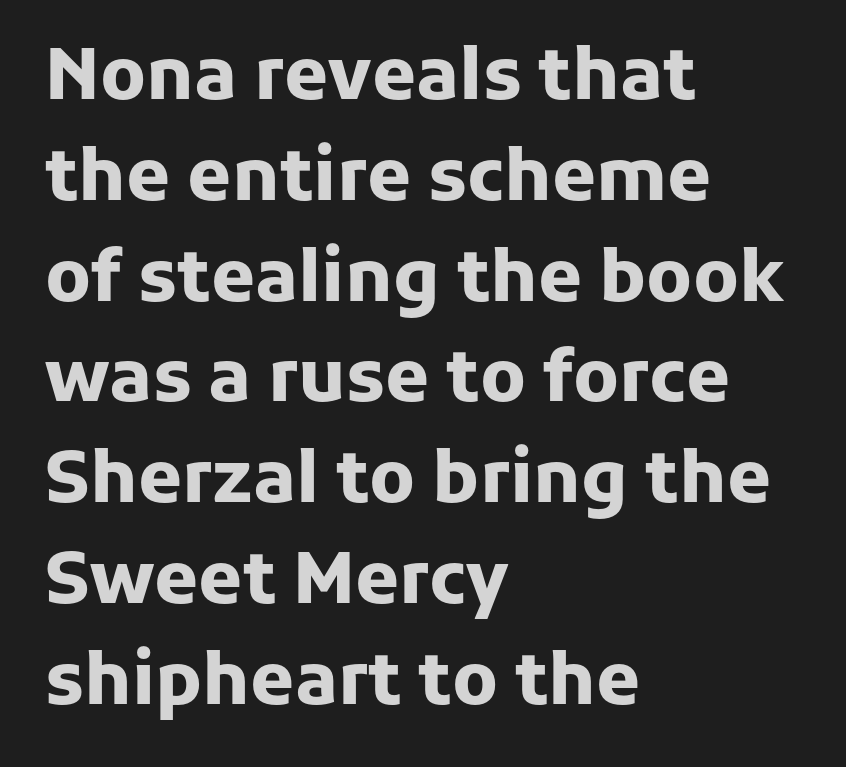
Nothing unusual about the tracking: characters are spaced as the font intends. If you drew a ruler down the left edge, every line would touch it. Tall strokes in this sample are plumb rather than angled. These lines are composed in type without serifs. Heavy-handed strokes throughout: this text is bold.
